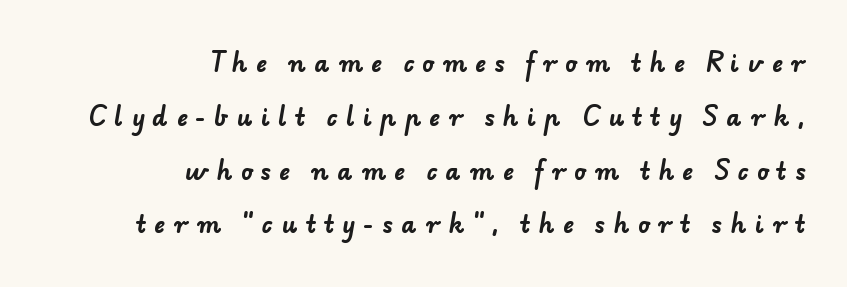
{"bold": "yes", "underline": "no", "align": "right", "line_spacing": "loose", "line_spacing_ratio": 2.34, "letter_spacing": "wide", "letter_spacing_em": 0.37, "glyph_px": 23}
